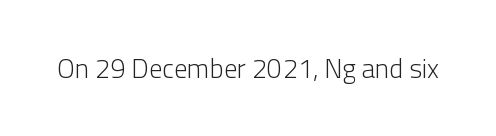
{"italic": "no", "bold": "no", "underline": "no", "letter_spacing": "normal", "letter_spacing_em": 0.0, "glyph_px": 27}
